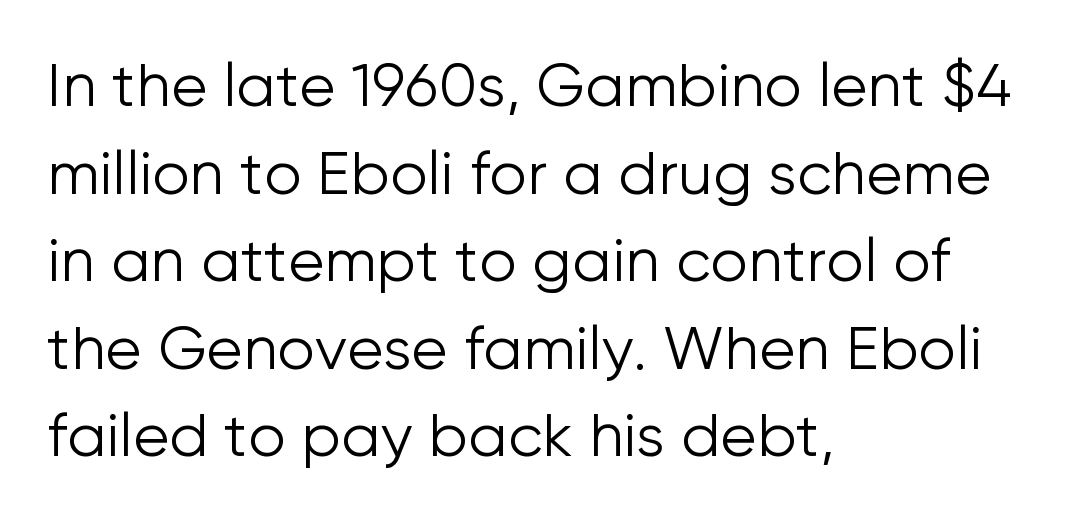
Q: Is the text bold? A: No.
Q: Is the text italic (slanted)? A: No, it is upright.
Q: Is the typeface a serif or a sans-serif typeface? A: Sans-serif.
Q: Is the text underlined? A: No.
Q: How is the paragraph aligned? A: Left-aligned.
Q: Is the spacing between letters normal or unusually wide? A: Normal.
Q: Is the spacing between lines tight, normal or loose? A: Normal.
Q: Width (condensed, normal, or wide)? A: Normal.
Q: Stroke contrast? A: Low.
Q: x-height? A: Medium.
Q: Monospaced? A: No.
